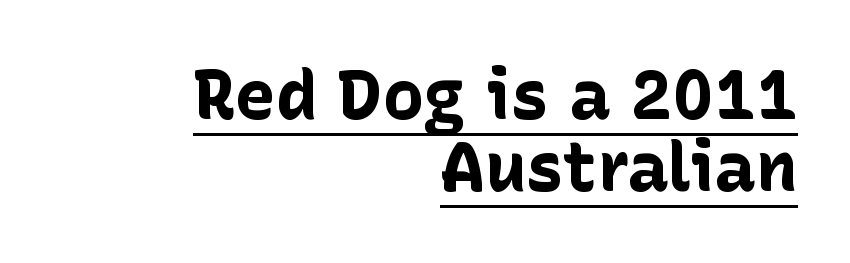
Reading down the column, the eye jumps only a short way to each next line. Horizontally, the lines are justified to the trailing edge only. Regarding serifs, this sample does without them. Notice how a bar underscores the lettering throughout.
